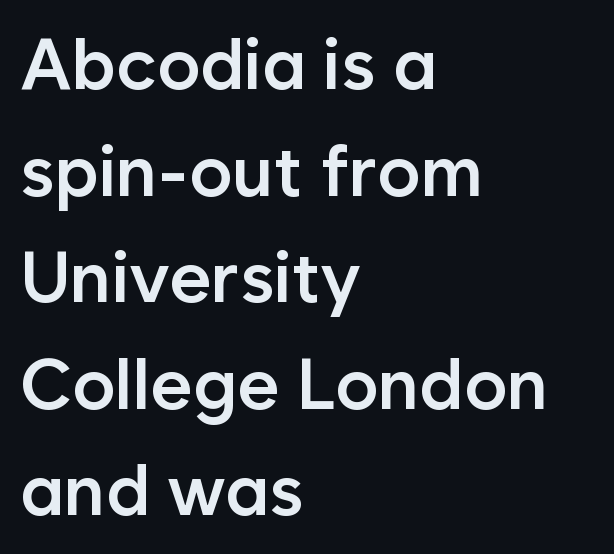
Q: Is the text bold? A: Semi-bold.
Q: Is the text italic (slanted)? A: No, it is upright.
Q: Is the typeface a serif or a sans-serif typeface? A: Sans-serif.
Q: Is the text underlined? A: No.
Q: How is the paragraph aligned? A: Left-aligned.
Q: Is the spacing between letters normal or unusually wide? A: Normal.
Q: Is the spacing between lines tight, normal or loose? A: Normal.
Q: Width (condensed, normal, or wide)? A: Normal.
Q: Stroke contrast? A: Low.
Q: x-height? A: Medium.
Q: Monospaced? A: No.
